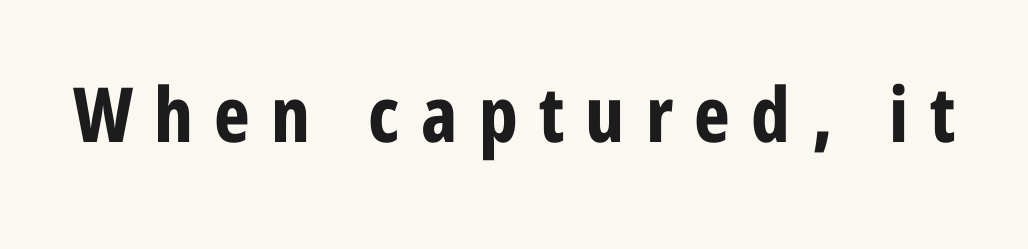
Q: Is the text bold? A: Yes.
Q: Is the text italic (slanted)? A: No, it is upright.
Q: Is the typeface a serif or a sans-serif typeface? A: Sans-serif.
Q: Is the text underlined? A: No.
Q: Is the spacing between letters normal or unusually wide? A: Unusually wide.
Q: Width (condensed, normal, or wide)? A: Condensed.
Q: Stroke contrast? A: Low.
Q: x-height? A: Medium.
Q: Monospaced? A: No.
